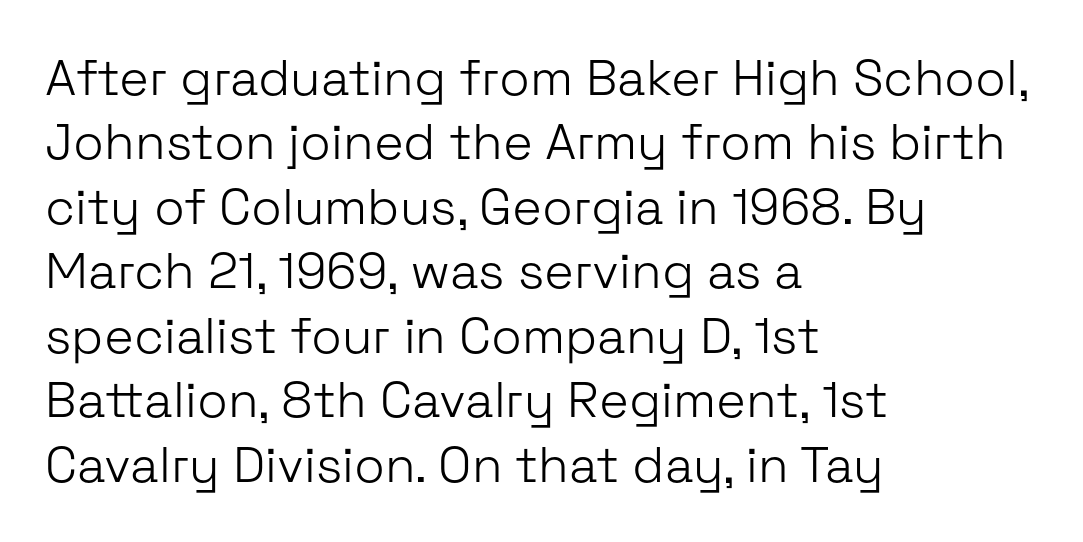
Stroke mass is kept to a normal reading level or below. Spacing between characters is what you'd get straight out of the box. A typesetter would label this face a sans. Horizontally, the lines are justified to the leading edge only.
